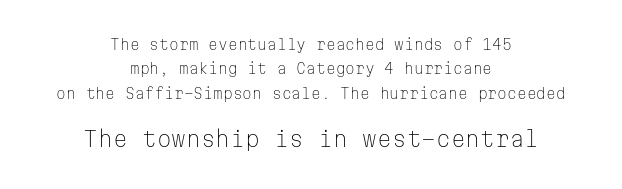
A typesetter would call this zero additional tracking. This layout puts the modest block above and the oversized block below. Stroke thickness stays within the range of a standard reading face or lighter. Descender tails drop into unmarked territory. Line starts and ends both wander, symmetrically. Notice how the stems are strictly vertical — no italics here.
